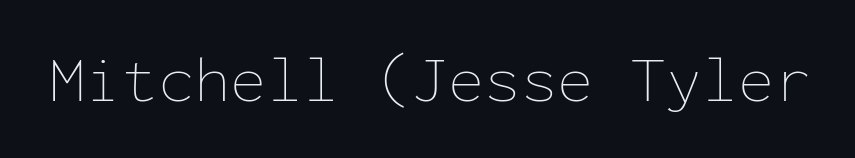
Q: Is the text bold? A: No.
Q: Is the text italic (slanted)? A: No, it is upright.
Q: Is the text underlined? A: No.
Q: Is the spacing between letters normal or unusually wide? A: Normal.
Q: Width (condensed, normal, or wide)? A: Normal.
Q: Stroke contrast? A: Low.
Q: x-height? A: Medium.
Q: Monospaced? A: Yes.
